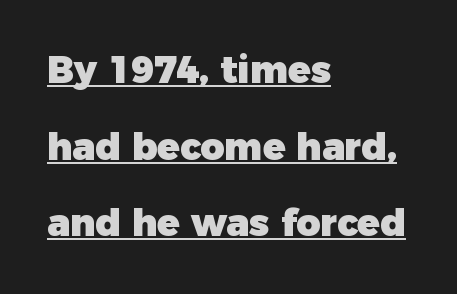
{"serif": "no", "italic": "no", "bold": "yes", "weight": "heavy", "width": "normal", "stroke_contrast": "low", "x_height": "medium", "monospaced": "no", "underline": "yes", "align": "left", "line_spacing": "loose", "line_spacing_ratio": 2.07, "letter_spacing": "normal", "letter_spacing_em": 0.0, "glyph_px": 37}
